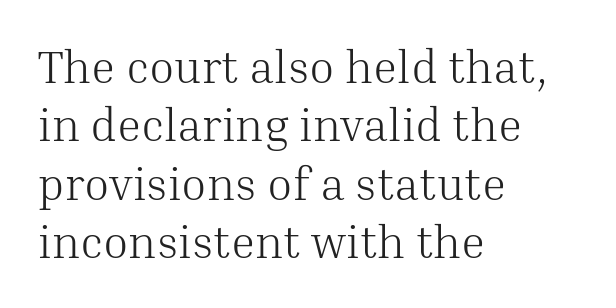
The image shows 46 px light serif type, upright; set left-aligned, normal line spacing (1.27x), normal letter spacing, not underlined; medium stroke contrast and a medium x-height.
